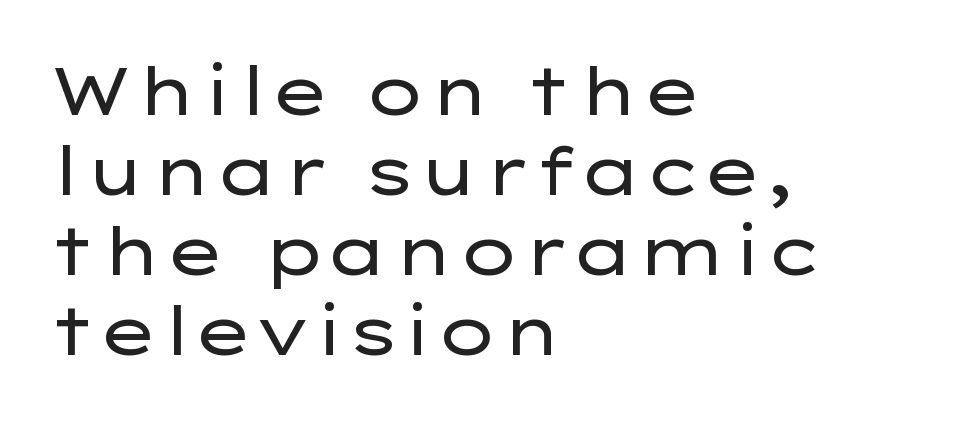
{"serif": "no", "italic": "no", "bold": "no", "weight": "regular", "width": "wide", "stroke_contrast": "low", "x_height": "medium", "monospaced": "no", "underline": "no", "align": "left", "line_spacing_ratio": 1.21, "letter_spacing": "normal", "letter_spacing_em": 0.0, "glyph_px": 66}
